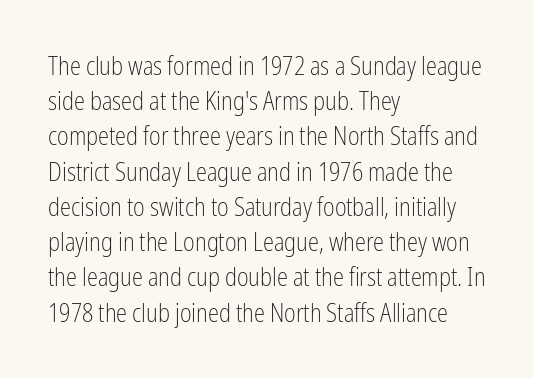
The image shows 25 px text type, upright; set left-aligned, normal line spacing (1.41x), normal letter spacing, not underlined.
